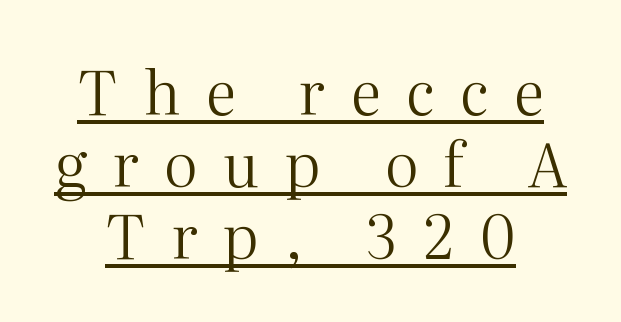
The image shows 60 px regular-weight serif type, upright; set line spacing 1.2x, unusually wide letter spacing (+0.43 em), underlined; medium stroke contrast and a medium x-height.
